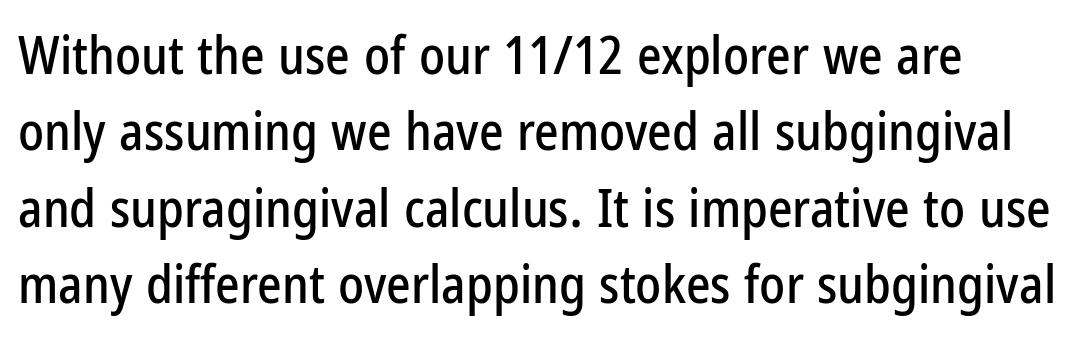
{"serif": "no", "italic": "no", "width": "condensed", "stroke_contrast": "low", "x_height": "medium", "monospaced": "no", "underline": "no", "line_spacing": "normal", "line_spacing_ratio": 1.47, "letter_spacing": "normal", "letter_spacing_em": 0.0, "glyph_px": 52}
